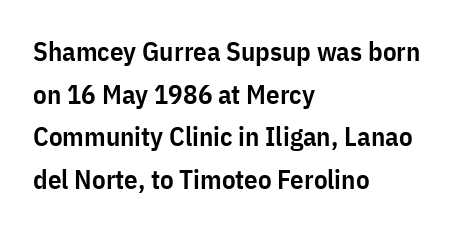
The image shows 27 px text type, upright; set left-aligned, normal line spacing (1.58x), normal letter spacing, not underlined.
